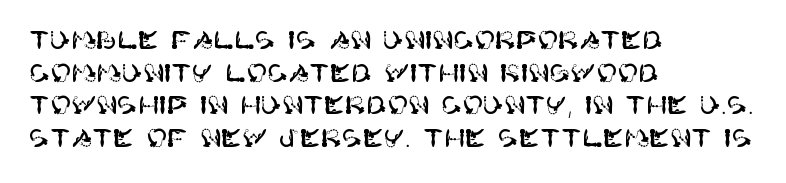
{"italic": "no", "underline": "no", "align": "left", "line_spacing": "normal", "line_spacing_ratio": 1.31, "letter_spacing": "normal", "letter_spacing_em": 0.0, "glyph_px": 25}
